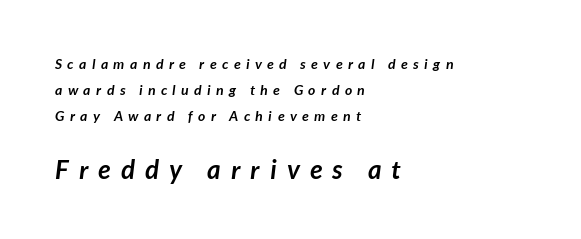
{"bold": "yes", "underline": "no", "align": "left", "line_spacing_ratio": 1.86, "letter_spacing": "wide", "letter_spacing_em": 0.39, "larger_block": "second", "size_ratio": 1.86, "glyph_px": 26}
